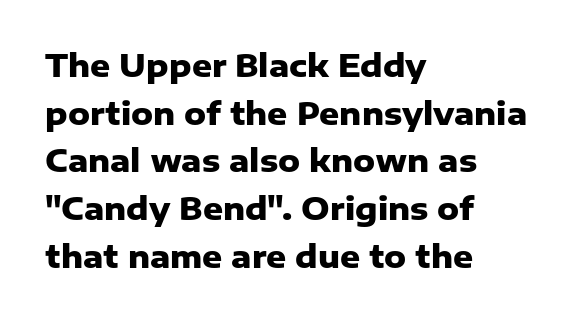
The letters stand straight up with perfectly vertical stems. This block has exactly the height ordinary leading produces. The letterforms sit shoulder to shoulder at normal distance. Letterform terminals end flat and unadorned throughout the passage. Emphasis by weight is at full strength: bold. Do the characters align in a grid? No, the font is proportional.
